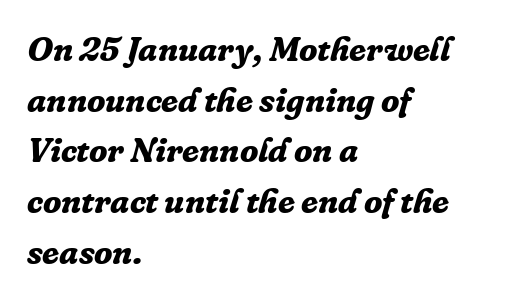
{"serif": "yes", "italic": "yes", "lean": "right", "slant_degrees": 16, "bold": "yes", "weight": "bold", "width": "normal", "stroke_contrast": "low", "x_height": "medium", "monospaced": "no", "underline": "no", "align": "left", "line_spacing": "normal", "line_spacing_ratio": 1.49, "letter_spacing": "normal", "letter_spacing_em": 0.0, "glyph_px": 34}
